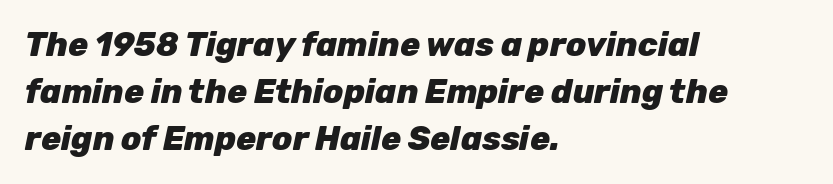
{"italic": "yes", "lean": "right", "slant_degrees": 12, "bold": "yes", "weight": "heavy", "width": "normal", "stroke_contrast": "low", "x_height": "medium", "monospaced": "no", "underline": "no", "align": "left", "line_spacing": "normal", "line_spacing_ratio": 1.42, "letter_spacing": "normal", "letter_spacing_em": 0.0, "glyph_px": 33}
